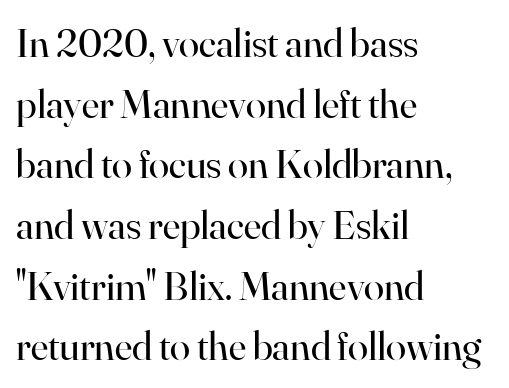
Q: Is the text bold? A: No.
Q: Is the text italic (slanted)? A: No, it is upright.
Q: Is the typeface a serif or a sans-serif typeface? A: Serif.
Q: Is the text underlined? A: No.
Q: How is the paragraph aligned? A: Left-aligned.
Q: Is the spacing between letters normal or unusually wide? A: Normal.
Q: Is the spacing between lines tight, normal or loose? A: Normal.
Q: Width (condensed, normal, or wide)? A: Normal.
Q: Stroke contrast? A: High.
Q: x-height? A: Small.
Q: Monospaced? A: No.
